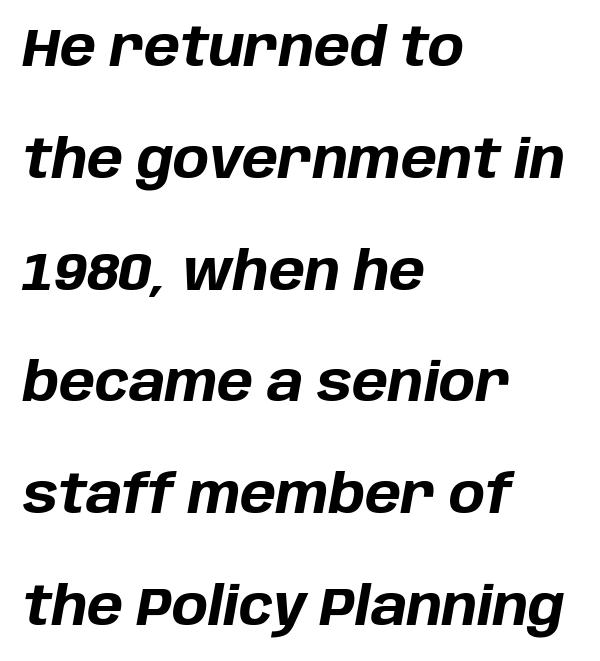
{"italic": "yes", "lean": "right", "slant_degrees": 10, "bold": "yes", "weight": "bold", "width": "normal", "stroke_contrast": "low", "x_height": "large", "monospaced": "no", "underline": "no", "align": "left", "line_spacing": "loose", "line_spacing_ratio": 2.07, "letter_spacing": "normal", "letter_spacing_em": 0.0, "glyph_px": 54}
